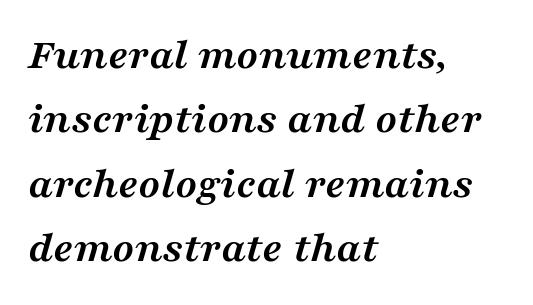
Q: Is the text bold? A: Yes.
Q: Is the text italic (slanted)? A: Yes, it leans right by about 16 degrees.
Q: Is the typeface a serif or a sans-serif typeface? A: Serif.
Q: Is the text underlined? A: No.
Q: How is the paragraph aligned? A: Left-aligned.
Q: Is the spacing between letters normal or unusually wide? A: Normal.
Q: Is the spacing between lines tight, normal or loose? A: Normal.
Q: Width (condensed, normal, or wide)? A: Wide.
Q: Stroke contrast? A: Medium.
Q: x-height? A: Medium.
Q: Monospaced? A: No.
